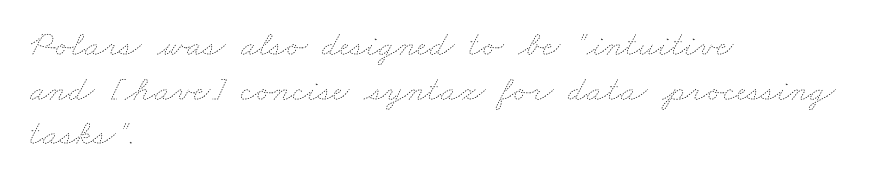
{"bold": "no", "weight": "thin", "width": "wide", "stroke_contrast": "low", "x_height": "small", "monospaced": "no", "underline": "no", "align": "left", "line_spacing_ratio": 1.24, "letter_spacing": "normal", "letter_spacing_em": 0.0, "glyph_px": 36}
